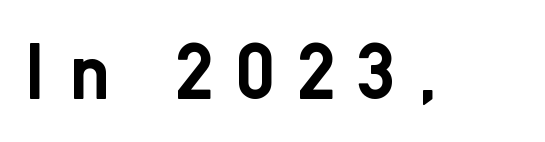
The image shows 78 px semibold sans-serif type, upright; set unusually wide letter spacing (+0.3 em), not underlined; low stroke contrast and a medium x-height.
